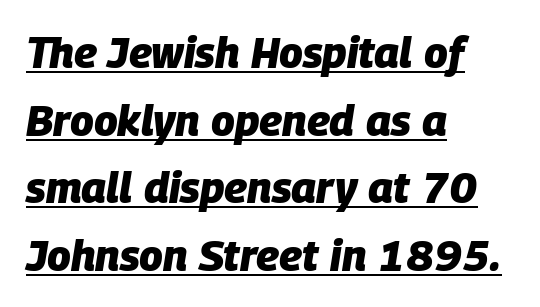
{"italic": "yes", "lean": "right", "slant_degrees": 9, "bold": "yes", "weight": "heavy", "width": "normal", "stroke_contrast": "low", "x_height": "large", "monospaced": "no", "underline": "yes", "align": "left", "line_spacing": "normal", "line_spacing_ratio": 1.57, "letter_spacing": "normal", "letter_spacing_em": 0.0, "glyph_px": 43}
